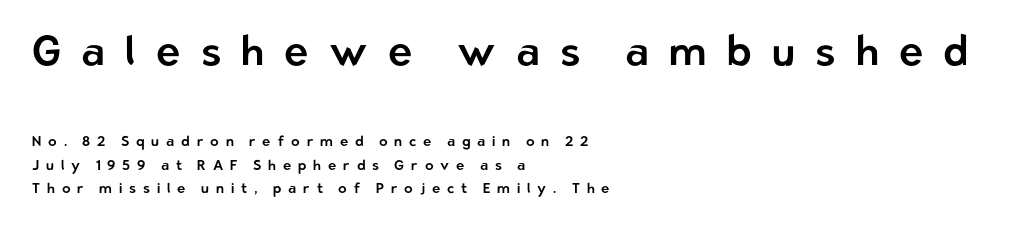
{"serif": "no", "italic": "no", "width": "normal", "stroke_contrast": "low", "x_height": "medium", "monospaced": "no", "underline": "no", "align": "left", "line_spacing": "normal", "line_spacing_ratio": 1.69, "letter_spacing": "wide", "letter_spacing_em": 0.49, "larger_block": "first", "size_ratio": 2.93, "glyph_px": 41}
